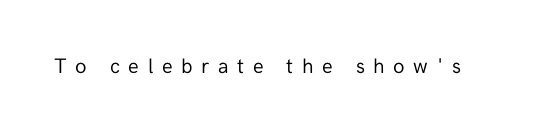
Q: Is the text bold? A: No.
Q: Is the text italic (slanted)? A: No, it is upright.
Q: Is the text underlined? A: No.
Q: Is the spacing between letters normal or unusually wide? A: Unusually wide.
